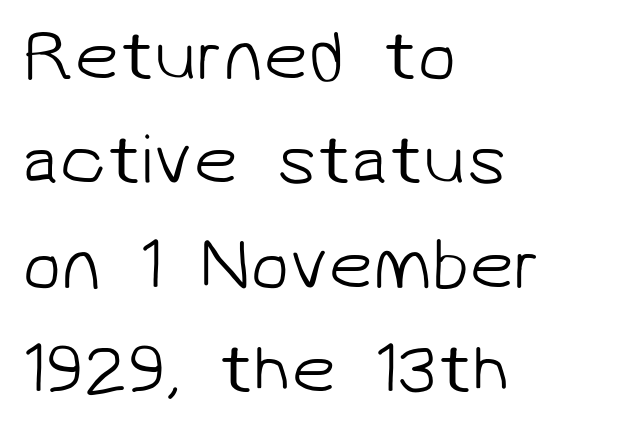
The image shows 71 px light sans-serif type; set left-aligned, normal line spacing (1.47x), normal letter spacing, not underlined; low stroke contrast and a medium x-height.
